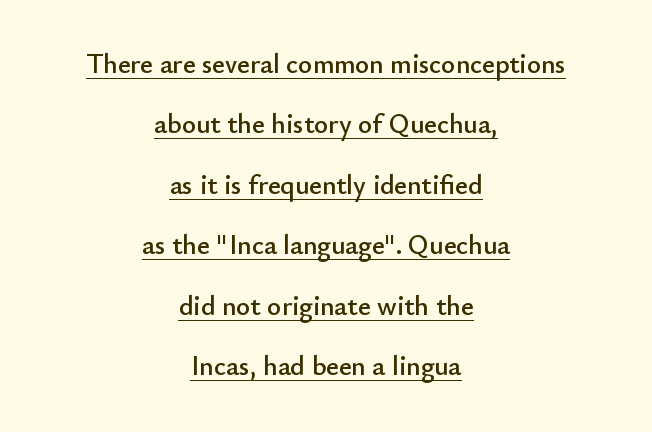
{"italic": "no", "underline": "yes", "align": "center", "line_spacing": "loose", "line_spacing_ratio": 2.24, "letter_spacing": "normal", "letter_spacing_em": 0.0, "glyph_px": 27}
